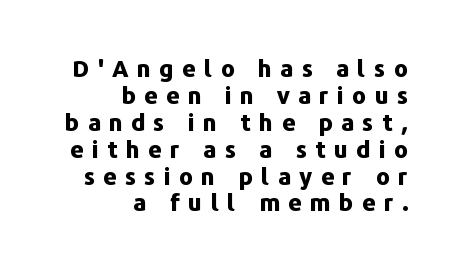
Line endings align vertically; line beginnings do not. How are the letters spaced? Widely, with obvious added tracking. Summary of weight: heavy, a full bold. A bare baseline throughout the passage.
